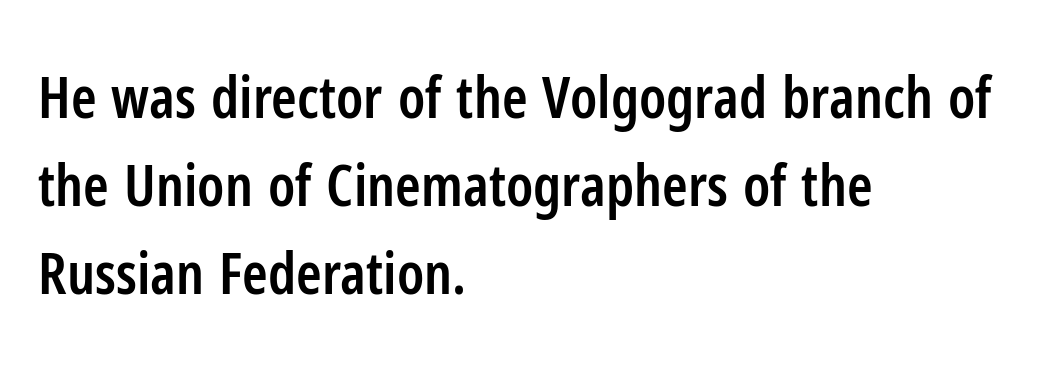
The image shows 58 px semibold, condensed sans-serif type, upright; set left-aligned, normal line spacing (1.52x), normal letter spacing, not underlined; low stroke contrast and a medium x-height.
